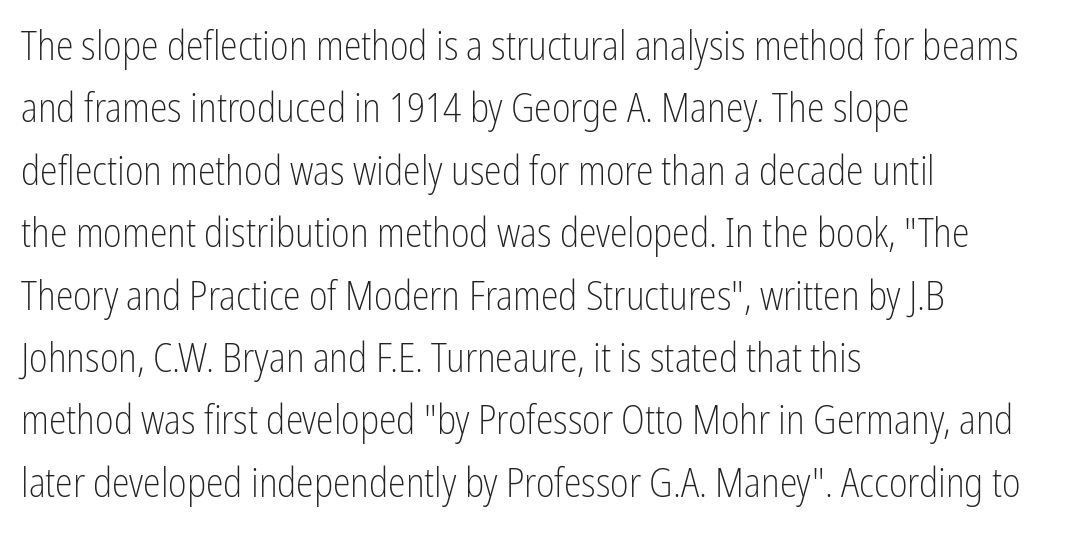
The image shows 40 px light, condensed sans-serif type, upright; set left-aligned, normal line spacing (1.56x), normal letter spacing, not underlined; low stroke contrast and a medium x-height.
